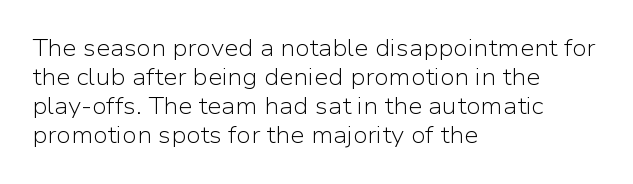
The image shows 23 px text type, upright; set left-aligned, normal line spacing (1.26x), normal letter spacing, not underlined.
